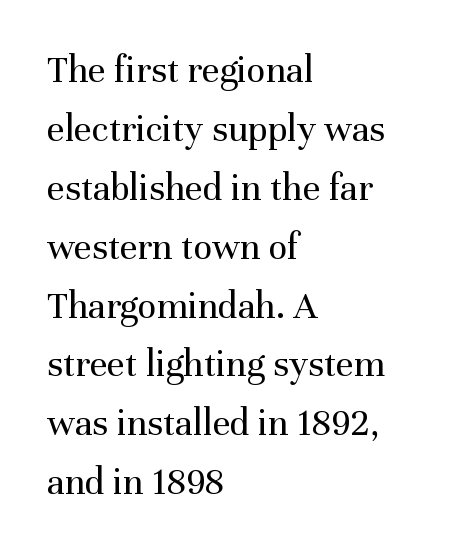
Looks like regular typesetting: each glyph gets only the width it needs. The area under the type is left untouched. The axis of the letterforms is exactly vertical. The designer went with a serif here, giving each stem small feet. Line spacing here is normal. The cut favours lightness, reaching ordinary text weight at its darkest.
